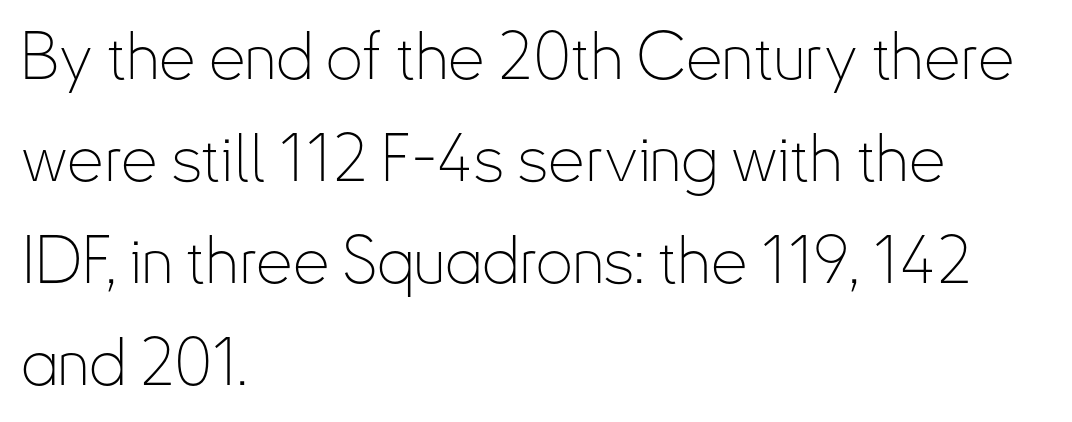
The letters look calm and open, with moderate or lighter stems. Nothing unusual about the tracking: characters are spaced as the font intends. In terms of leading, this rendering sits right in the middle. These lines are set flush left with a ragged right edge.
